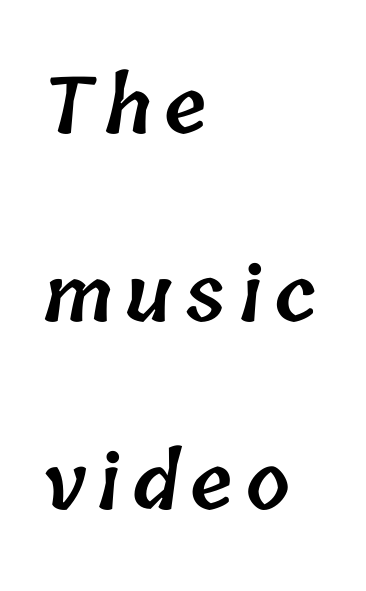
{"bold": "semi", "weight": "semibold", "width": "normal", "stroke_contrast": "low", "x_height": "medium", "monospaced": "no", "underline": "no", "align": "left", "line_spacing": "loose", "line_spacing_ratio": 2.41, "glyph_px": 78}
